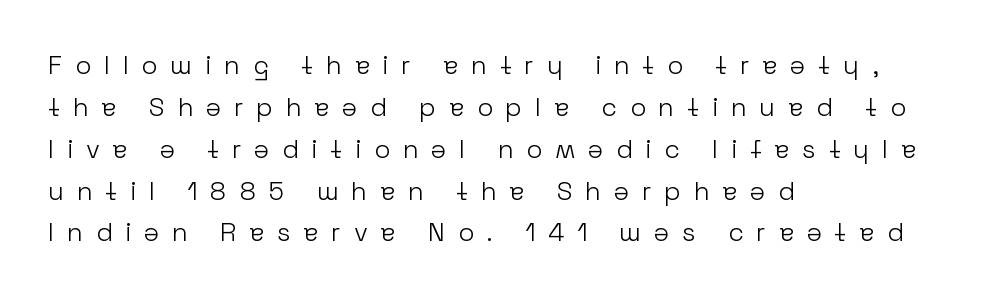
The image shows 26 px text type, upright; set left-aligned, normal line spacing (1.61x), unusually wide letter spacing (+0.49 em), not underlined.
